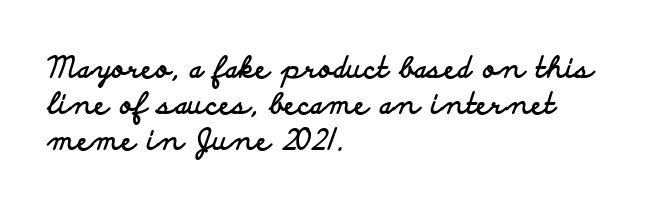
Line spacing here is normal. Here the designer chose a conventional face with non-uniform glyph widths. Heft: maximum for text — a bold. What stands out about the letter spacing? Nothing — it is the standard amount.
